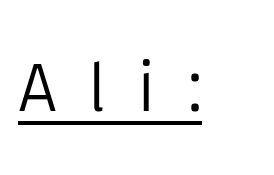
The rendering uses natural spacing where letterforms have individual widths. The gaps between neighbouring characters are conspicuously large. Does the lettering tilt? It doesn't — this is upright. You can tell from the bare stems that sans-serif type was used. Stems and bowls with no extra thickness — not bold.
